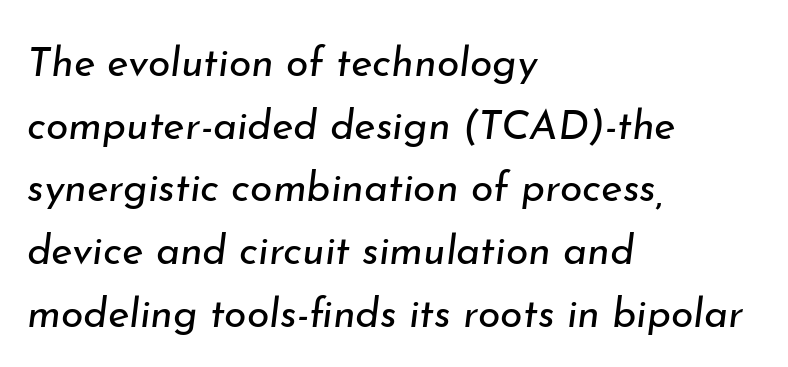
Q: Is the text bold? A: No.
Q: Is the text italic (slanted)? A: Yes, it leans right by about 7 degrees.
Q: Is the text underlined? A: No.
Q: How is the paragraph aligned? A: Left-aligned.
Q: Is the spacing between letters normal or unusually wide? A: Normal.
Q: Is the spacing between lines tight, normal or loose? A: Normal.
Q: Width (condensed, normal, or wide)? A: Normal.
Q: Stroke contrast? A: Low.
Q: x-height? A: Small.
Q: Monospaced? A: No.
